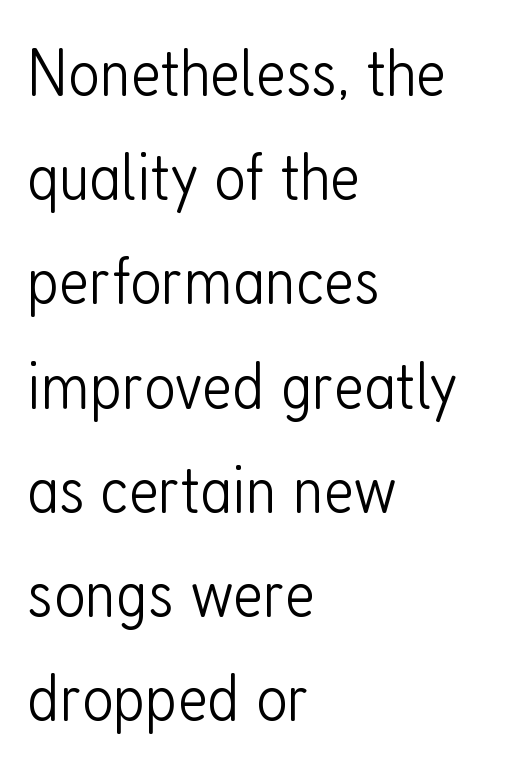
Q: Is the text bold? A: No.
Q: Is the text italic (slanted)? A: No, it is upright.
Q: Is the typeface a serif or a sans-serif typeface? A: Sans-serif.
Q: Is the text underlined? A: No.
Q: How is the paragraph aligned? A: Left-aligned.
Q: Is the spacing between letters normal or unusually wide? A: Normal.
Q: Is the spacing between lines tight, normal or loose? A: Normal.
Q: Width (condensed, normal, or wide)? A: Condensed.
Q: Stroke contrast? A: Low.
Q: x-height? A: Medium.
Q: Monospaced? A: No.
